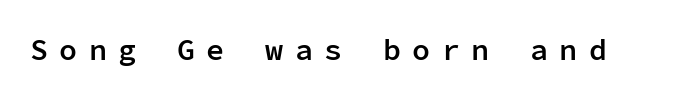
Is the type bold? Partly — it's a semibold, heavier than regular but not fully bold. This sample uses a sans-serif face. The passage shown is typed in a monospace face where columns stay perfectly aligned. Glyph-to-glyph distance is far greater than everyday printed text.
